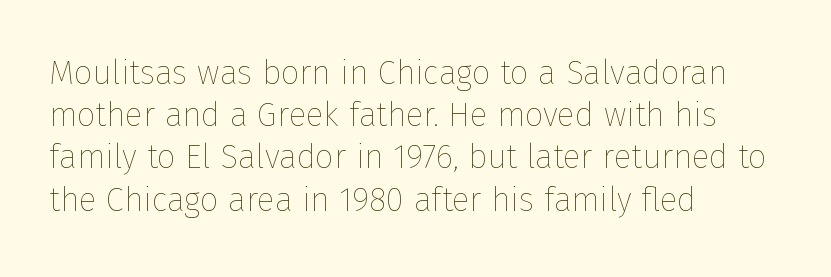
The image shows 33 px thin type, upright; set left-aligned, normal line spacing (1.28x), normal letter spacing, not underlined; low stroke contrast and a medium x-height.
